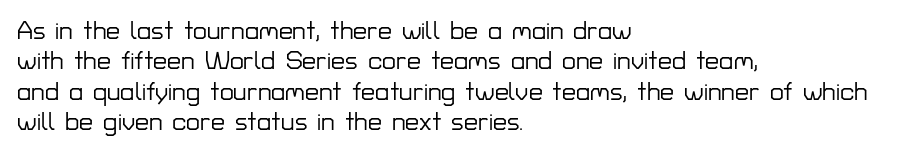
{"italic": "no", "underline": "no", "align": "left", "line_spacing_ratio": 1.22, "letter_spacing": "normal", "letter_spacing_em": 0.0, "glyph_px": 25}
